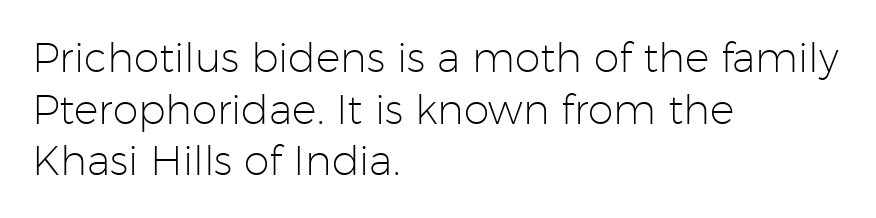
The image shows 41 px light sans-serif type, upright; set left-aligned, normal line spacing (1.26x), normal letter spacing, not underlined; low stroke contrast and a medium x-height.
